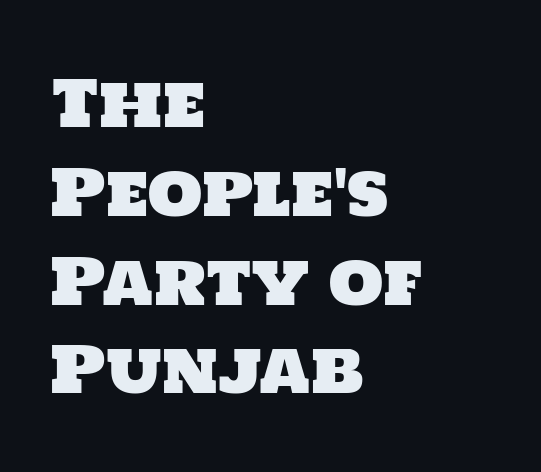
The image shows 63 px sans-serif type; set left-aligned, normal line spacing (1.41x), normal letter spacing, not underlined; low stroke contrast and a large x-height.
